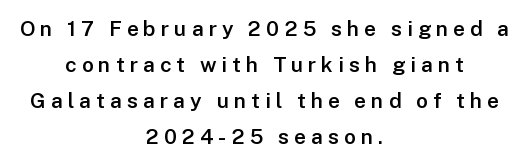
{"italic": "no", "bold": "semi", "underline": "no", "align": "center", "line_spacing_ratio": 1.71, "letter_spacing": "wide", "letter_spacing_em": 0.24, "glyph_px": 21}
